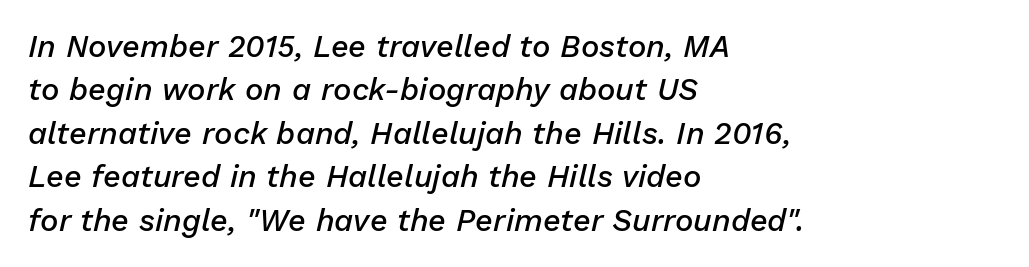
The image shows 31 px semibold type, italic (leaning right); set left-aligned, normal line spacing (1.4x), normal letter spacing, not underlined; low stroke contrast and a medium x-height.
